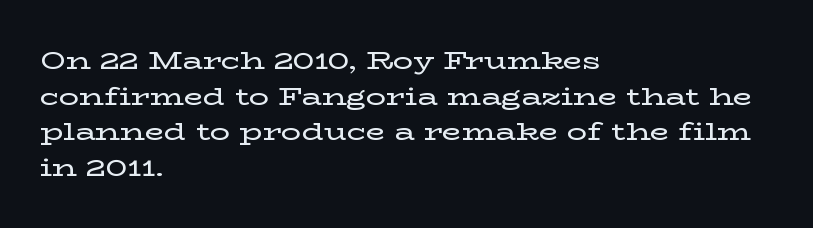
Q: Is the text italic (slanted)? A: No, it is upright.
Q: Is the text underlined? A: No.
Q: How is the paragraph aligned? A: Left-aligned.
Q: Is the spacing between letters normal or unusually wide? A: Normal.
Q: Is the spacing between lines tight, normal or loose? A: Normal.
